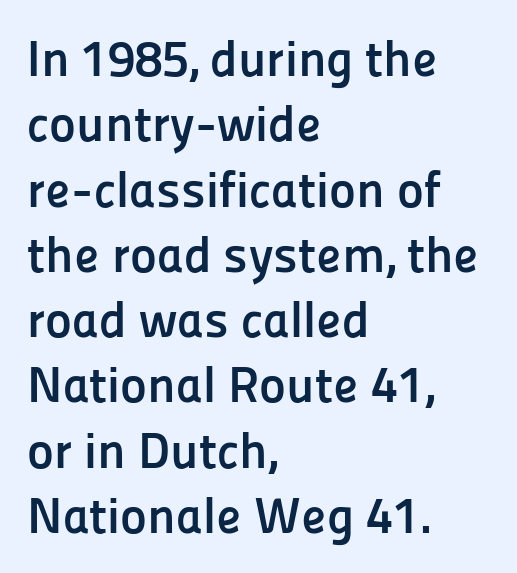
No extra tracking has been applied to these lines. Proportional: the letters do not fall into vertical columns. Casual observation: everything's shoved over to the left. The characters display no serif detailing; their extremities are plain. No italicization has been applied; the sample stays upright. You'd pick this weight for a headline — it's a proper bold.
